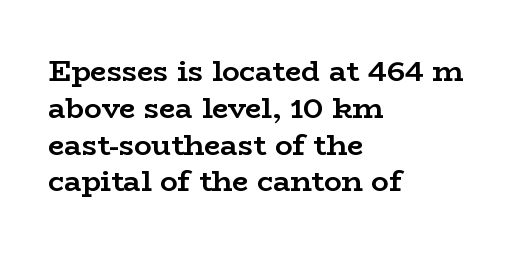
{"serif": "yes", "italic": "no", "bold": "yes", "weight": "semibold", "width": "wide", "stroke_contrast": "low", "x_height": "medium", "monospaced": "no", "underline": "no", "align": "left", "line_spacing": "normal", "line_spacing_ratio": 1.27, "letter_spacing": "normal", "letter_spacing_em": 0.0, "glyph_px": 29}
